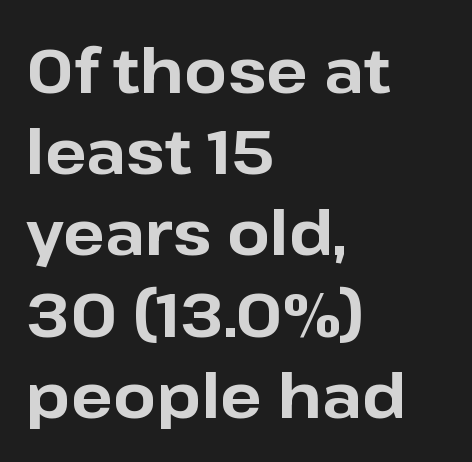
{"serif": "no", "italic": "no", "bold": "yes", "weight": "bold", "width": "normal", "stroke_contrast": "low", "x_height": "medium", "monospaced": "no", "underline": "no", "align": "left", "line_spacing": "normal", "line_spacing_ratio": 1.31, "letter_spacing": "normal", "letter_spacing_em": 0.0, "glyph_px": 62}
